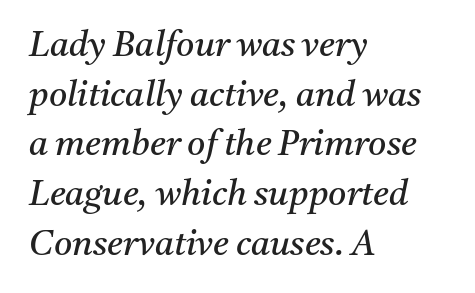
{"serif": "yes", "italic": "yes", "lean": "right", "slant_degrees": 11, "bold": "no", "weight": "regular", "width": "normal", "stroke_contrast": "medium", "x_height": "medium", "monospaced": "no", "underline": "no", "align": "left", "line_spacing": "normal", "line_spacing_ratio": 1.42, "letter_spacing": "normal", "letter_spacing_em": 0.0, "glyph_px": 35}
